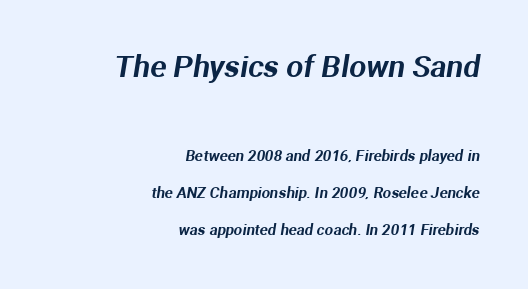
The image shows 30 px sans-serif type; set right-aligned, loose line spacing (2.47x), normal letter spacing, not underlined; the first (top) block is 2.0x larger; medium stroke contrast and a medium x-height.
